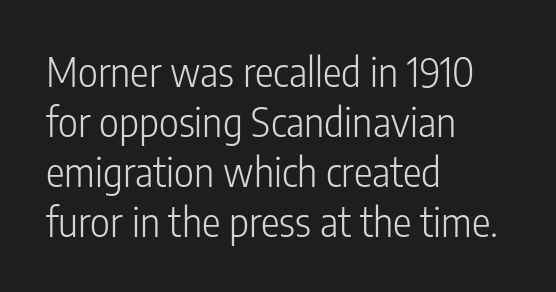
Q: Is the text bold? A: No.
Q: Is the text italic (slanted)? A: No, it is upright.
Q: Is the typeface a serif or a sans-serif typeface? A: Sans-serif.
Q: Is the text underlined? A: No.
Q: How is the paragraph aligned? A: Left-aligned.
Q: Is the spacing between letters normal or unusually wide? A: Normal.
Q: Is the spacing between lines tight, normal or loose? A: Normal.
Q: Width (condensed, normal, or wide)? A: Condensed.
Q: Stroke contrast? A: Low.
Q: x-height? A: Medium.
Q: Monospaced? A: No.
